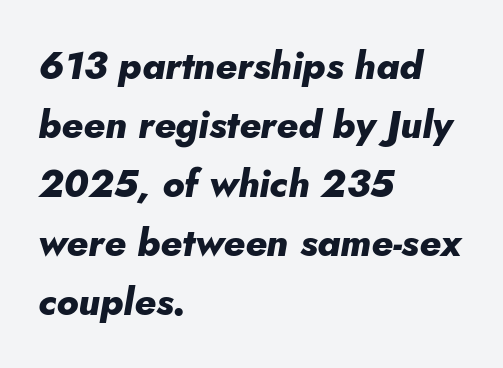
The image shows 38 px heavy type, italic (leaning right); set left-aligned, normal line spacing (1.55x), normal letter spacing, not underlined; low stroke contrast and a small x-height.
